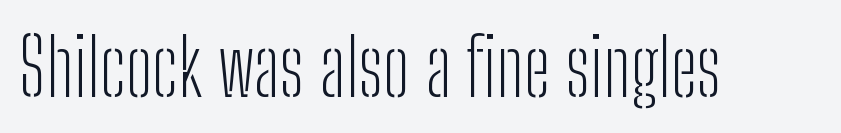
The image shows 79 px light, condensed sans-serif type, upright; set normal letter spacing, not underlined; low stroke contrast and a medium x-height.
